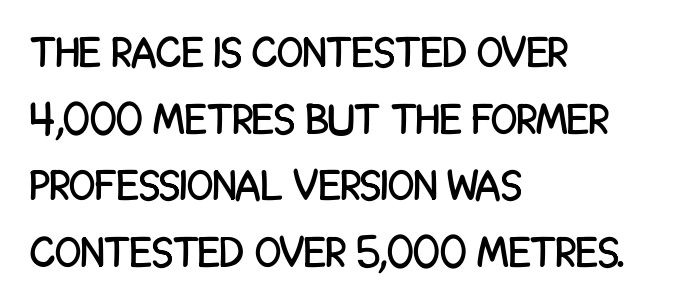
{"serif": "no", "italic": "no", "width": "condensed", "stroke_contrast": "low", "x_height": "large", "monospaced": "no", "underline": "no", "align": "left", "line_spacing": "normal", "line_spacing_ratio": 1.55, "letter_spacing": "normal", "letter_spacing_em": 0.0, "glyph_px": 43}
